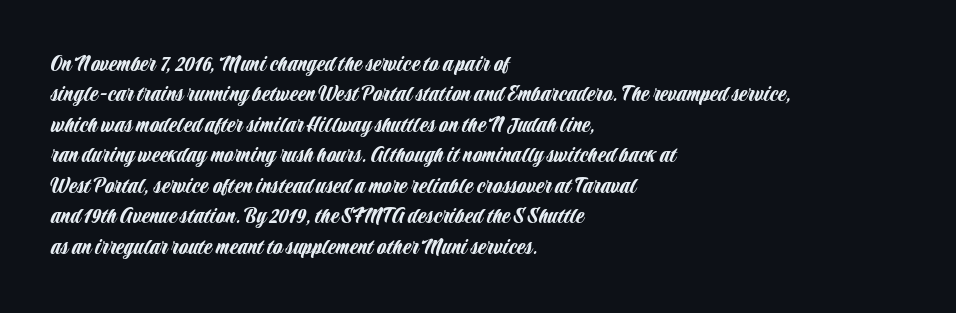
{"underline": "no", "align": "left", "line_spacing": "normal", "line_spacing_ratio": 1.27, "letter_spacing": "normal", "letter_spacing_em": 0.0, "glyph_px": 24}
